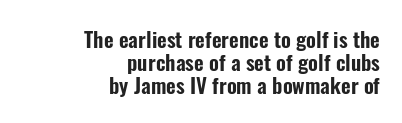
{"italic": "no", "underline": "no", "align": "right", "line_spacing": "tight", "line_spacing_ratio": 1.09, "letter_spacing": "normal", "letter_spacing_em": 0.0, "glyph_px": 21}
